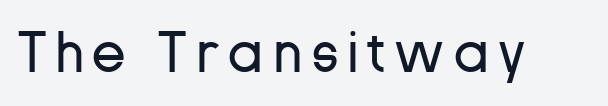
The image shows 57 px regular-weight sans-serif type, upright; set not underlined; low stroke contrast and a medium x-height.
